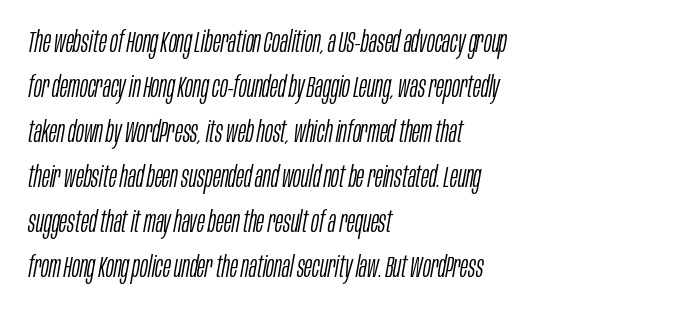
The image shows 30 px light, condensed type, italic (leaning right); set left-aligned, normal line spacing (1.5x), normal letter spacing, not underlined; low stroke contrast and a large x-height.
